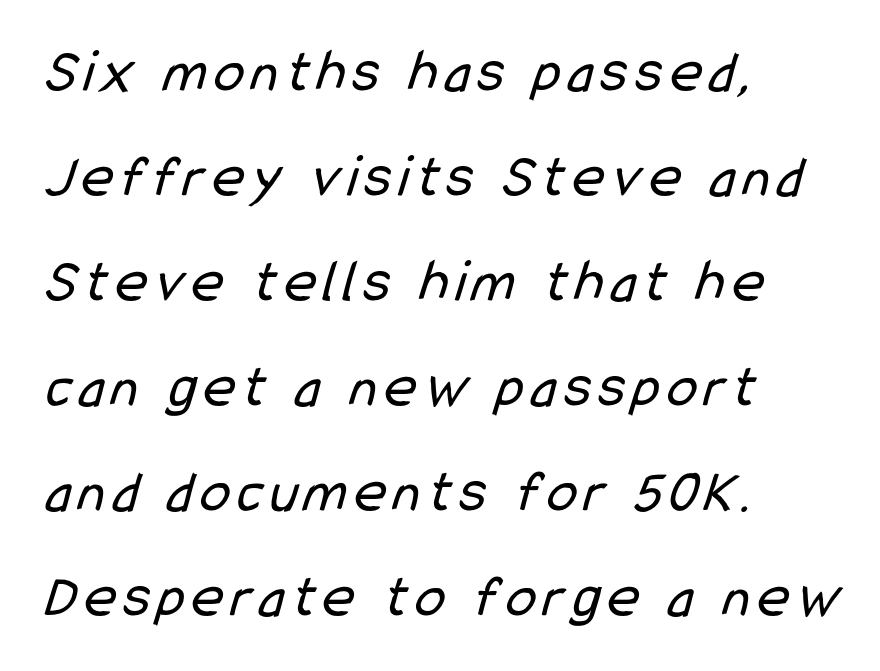
The image shows 61 px regular-weight, condensed sans-serif type; set left-aligned, line spacing 1.72x, not underlined; low stroke contrast and a medium x-height.
